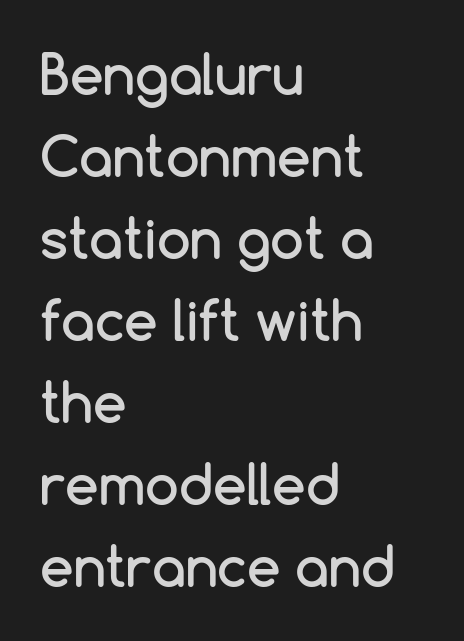
These lines are set flush left with a ragged right edge. Between one letter and the next there's only the usual sliver of space. Unlike italic type, these characters show no tilt at all. No feet cap the strokes, marking this as sans-serif type. Rule under the text: the space is simply empty. The designer left line spacing at the default.
